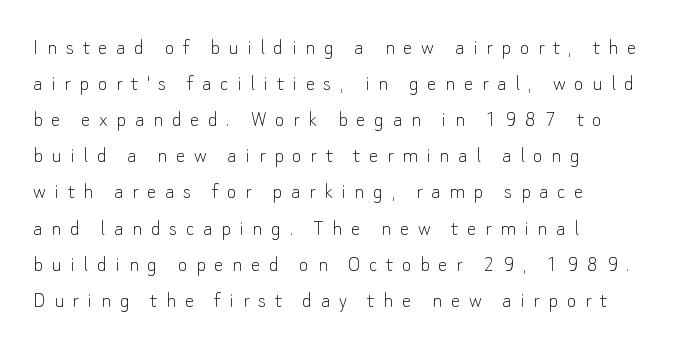
{"italic": "no", "bold": "no", "underline": "no", "align": "left", "line_spacing": "normal", "line_spacing_ratio": 1.57, "letter_spacing": "wide", "letter_spacing_em": 0.38, "glyph_px": 23}
